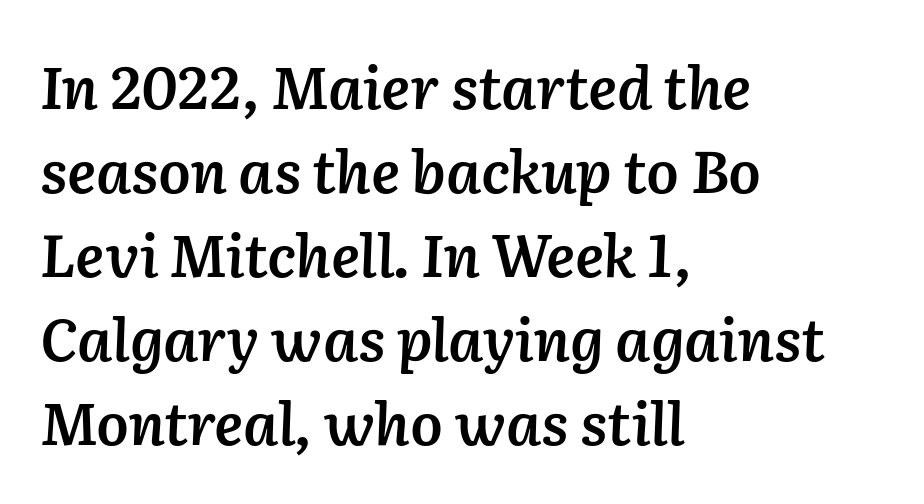
Strokes here are thickened, but only to semibold level. The face used here is proportionally spaced, like ordinary book or web type. Caption: multi-line text, flush left, ragged right. The line-height multiplier appears to be the usual default.
